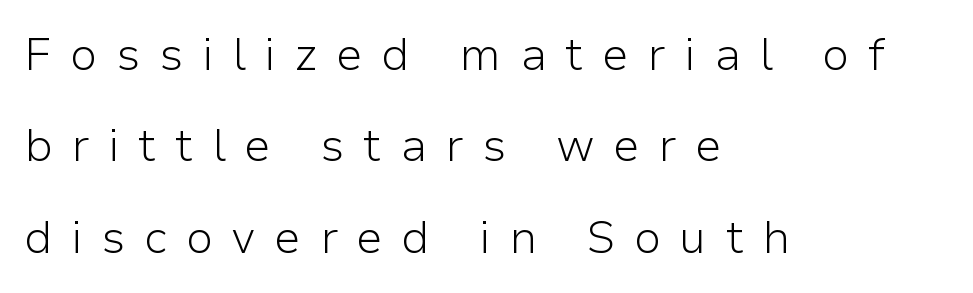
{"serif": "no", "italic": "no", "bold": "no", "weight": "light", "width": "normal", "stroke_contrast": "low", "x_height": "medium", "monospaced": "no", "underline": "no", "align": "left", "line_spacing": "loose", "line_spacing_ratio": 2.03, "letter_spacing": "wide", "letter_spacing_em": 0.41, "glyph_px": 45}
